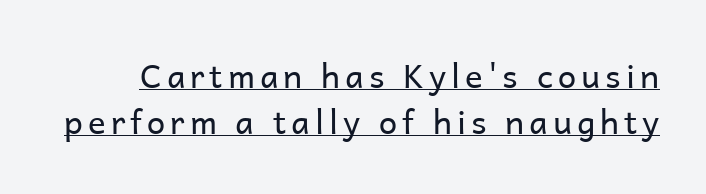
{"serif": "no", "italic": "no", "bold": "no", "weight": "regular", "width": "normal", "stroke_contrast": "low", "x_height": "medium", "monospaced": "no", "underline": "yes", "line_spacing": "normal", "line_spacing_ratio": 1.39, "glyph_px": 33}
